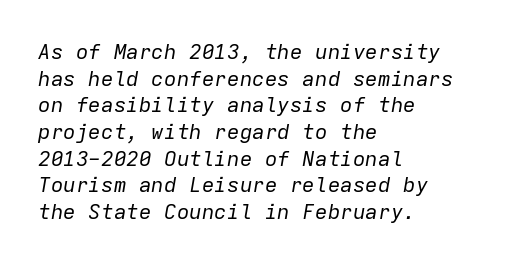
The image shows 21 px text type, italic (leaning right); set left-aligned, normal line spacing (1.27x), normal letter spacing, not underlined.
